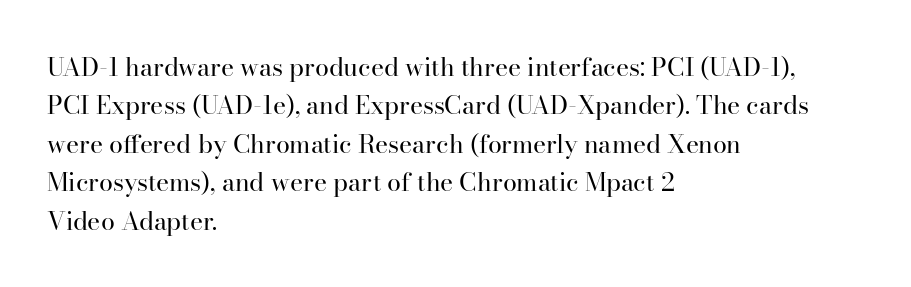
The image shows 25 px text type, upright; set left-aligned, normal line spacing (1.54x), normal letter spacing, not underlined.
